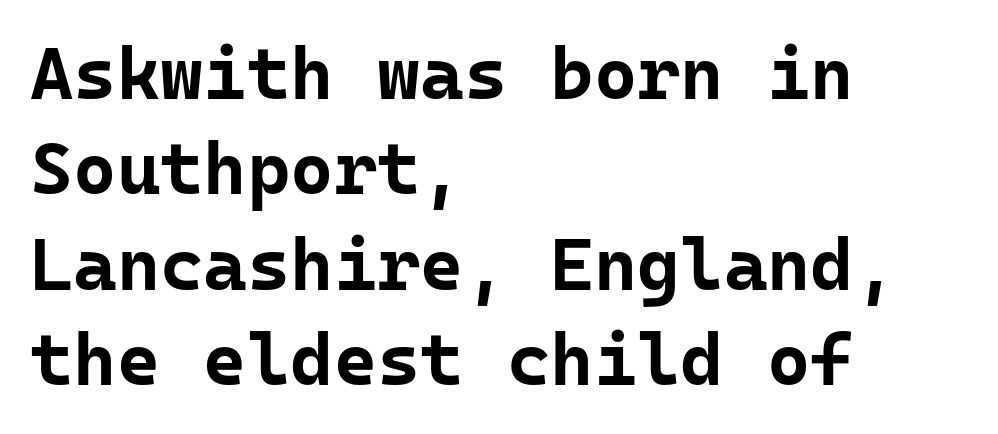
Reading down the column, the eye jumps a familiar distance to each next line. Do the letters lean? They stand straight. Heavy-handed strokes throughout: this text is bold. The setting favours the left margin, as ordinary paragraphs usually do. Each word holds together tightly as a unit, with standard inter-letter gaps.
